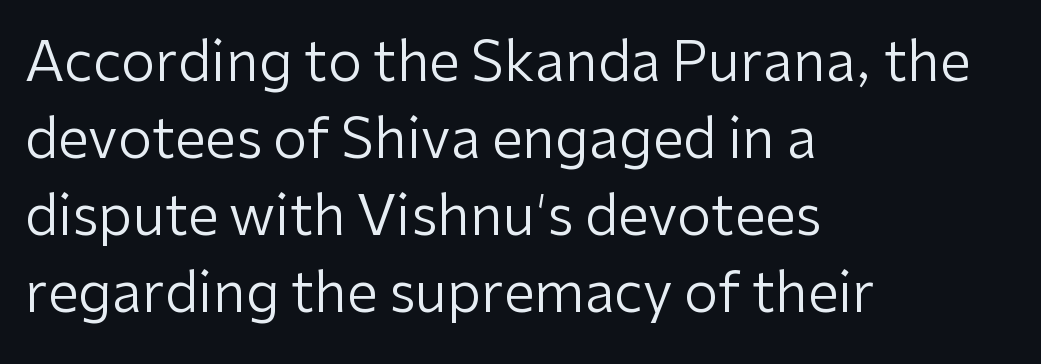
Q: Is the text bold? A: No.
Q: Is the text italic (slanted)? A: No, it is upright.
Q: Is the typeface a serif or a sans-serif typeface? A: Sans-serif.
Q: Is the text underlined? A: No.
Q: How is the paragraph aligned? A: Left-aligned.
Q: Is the spacing between letters normal or unusually wide? A: Normal.
Q: Is the spacing between lines tight, normal or loose? A: Normal.
Q: Width (condensed, normal, or wide)? A: Normal.
Q: Stroke contrast? A: Low.
Q: x-height? A: Medium.
Q: Monospaced? A: No.
